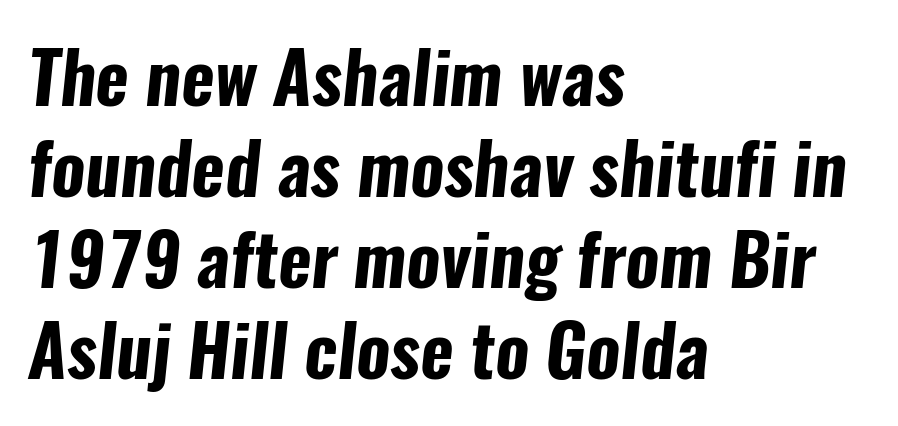
The image shows 71 px bold, condensed sans-serif type; set left-aligned, normal line spacing (1.28x), normal letter spacing, not underlined; low stroke contrast and a medium x-height.
